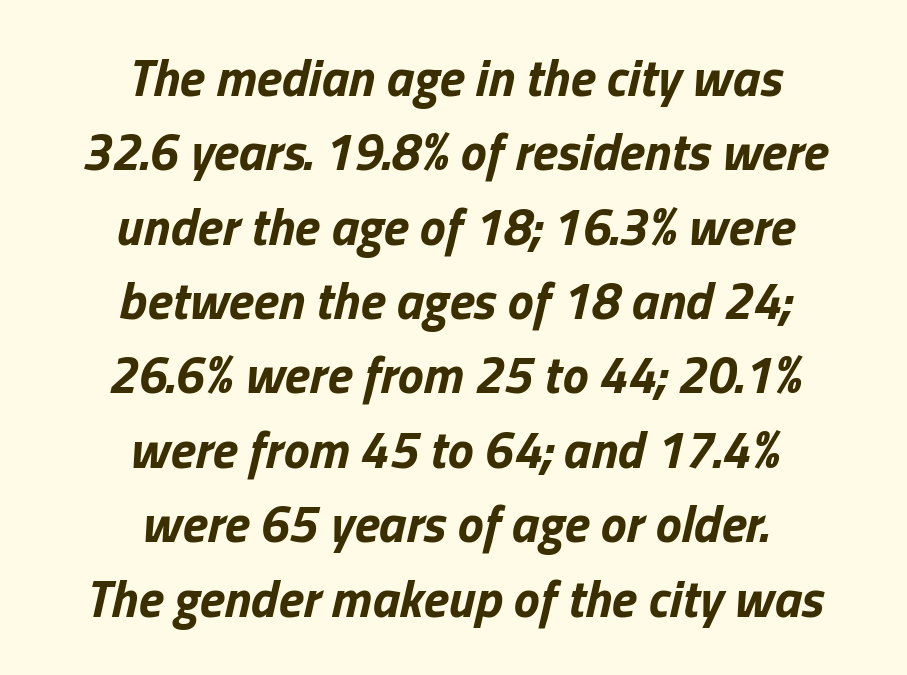
The image shows 52 px bold type, italic (leaning right); set centered, normal line spacing (1.43x), normal letter spacing, not underlined; low stroke contrast and a medium x-height.
